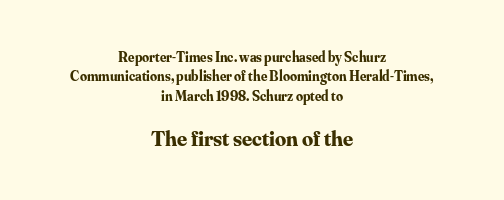
These two chunks differ in scale, with the bottom chunk taking the larger measure. What's the leading like? Ordinary, nothing unusual. Layout note: lines centered. The string is rendered with underlining switched off.
